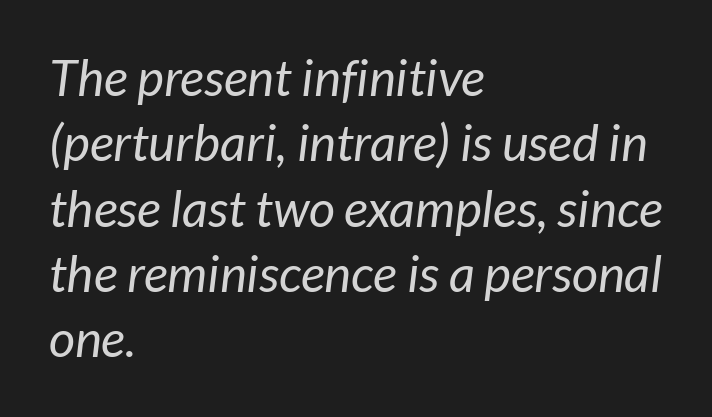
{"serif": "no", "bold": "no", "weight": "regular", "width": "normal", "stroke_contrast": "low", "x_height": "medium", "monospaced": "no", "underline": "no", "align": "left", "line_spacing": "normal", "line_spacing_ratio": 1.28, "letter_spacing": "normal", "letter_spacing_em": 0.0, "glyph_px": 51}
